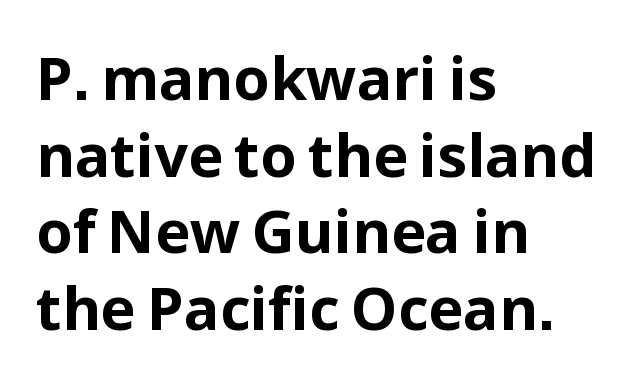
The image shows 59 px bold sans-serif type, upright; set left-aligned, normal line spacing (1.3x), normal letter spacing, not underlined; low stroke contrast and a medium x-height.
